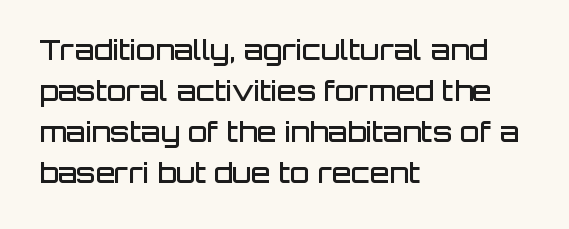
This rendering employs a face without finishing strokes, i.e., a sans-serif. Upright lettering throughout. The rendering uses natural spacing where letterforms have individual widths. Vertically, the passage feels balanced, rows spaced as you'd expect. Each glyph is drawn with semibold strokes, heavier than normal yet not fully bold.
